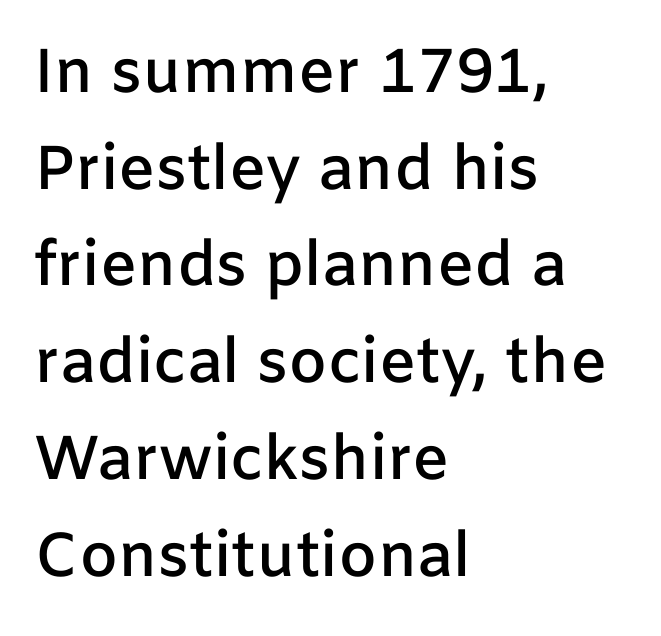
{"serif": "no", "italic": "no", "bold": "semi", "weight": "semibold", "width": "normal", "stroke_contrast": "low", "x_height": "medium", "monospaced": "no", "underline": "no", "align": "left", "line_spacing": "normal", "line_spacing_ratio": 1.56, "letter_spacing": "normal", "letter_spacing_em": 0.0, "glyph_px": 62}
